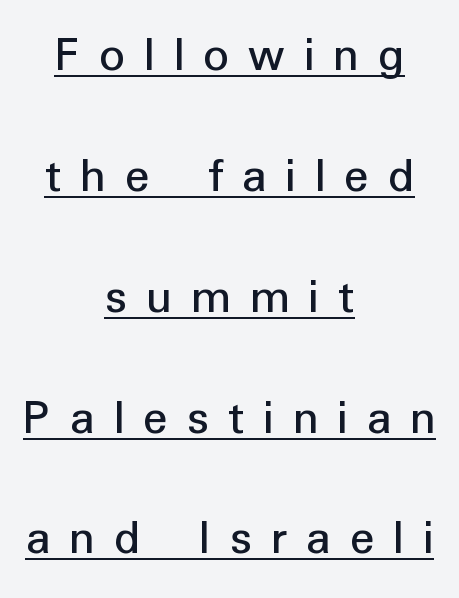
The lettering stays uniformly vertical, giving the passage a roman look. The tracking reads as deliberately expanded to a designer's eye. A centered setting, common on invitations and titles, is used for this passage. To sum up the face: it is a sans, with no serifs.
